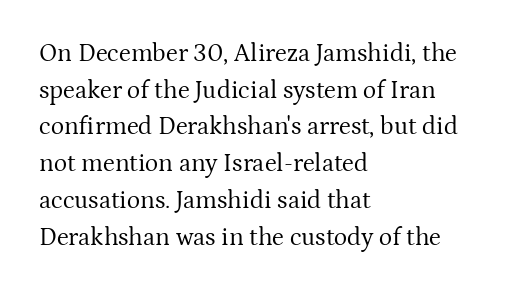
{"italic": "no", "bold": "no", "underline": "no", "align": "left", "line_spacing": "normal", "line_spacing_ratio": 1.47, "letter_spacing": "normal", "letter_spacing_em": 0.0, "glyph_px": 25}
